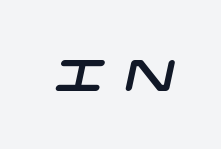
The image shows 44 px wide sans-serif type; set unusually wide letter spacing (+0.47 em), not underlined; low stroke contrast and a large x-height.
